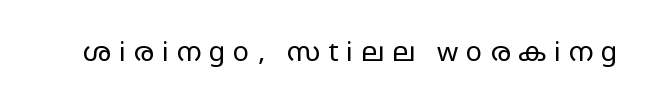
The image shows 27 px text type, upright; set unusually wide letter spacing (+0.29 em), not underlined.
